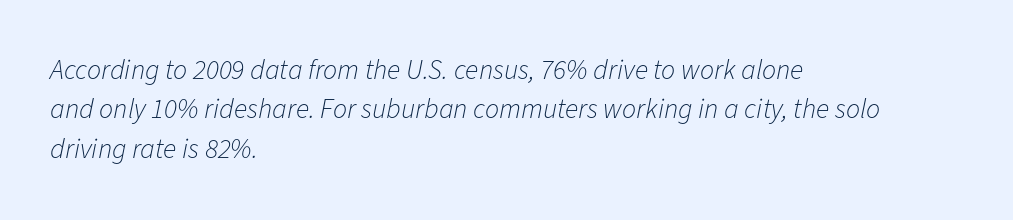
Is the type heavy? It reads as light-to-regular instead. Line starts are locked; line ends wander. The block of text has a typical density, with ordinary space between rows. Do the characters align in a grid? No, the font is proportional. Is the type slanted? Yes — the strokes lean at a clear angle. Bare-footed words on every line.
